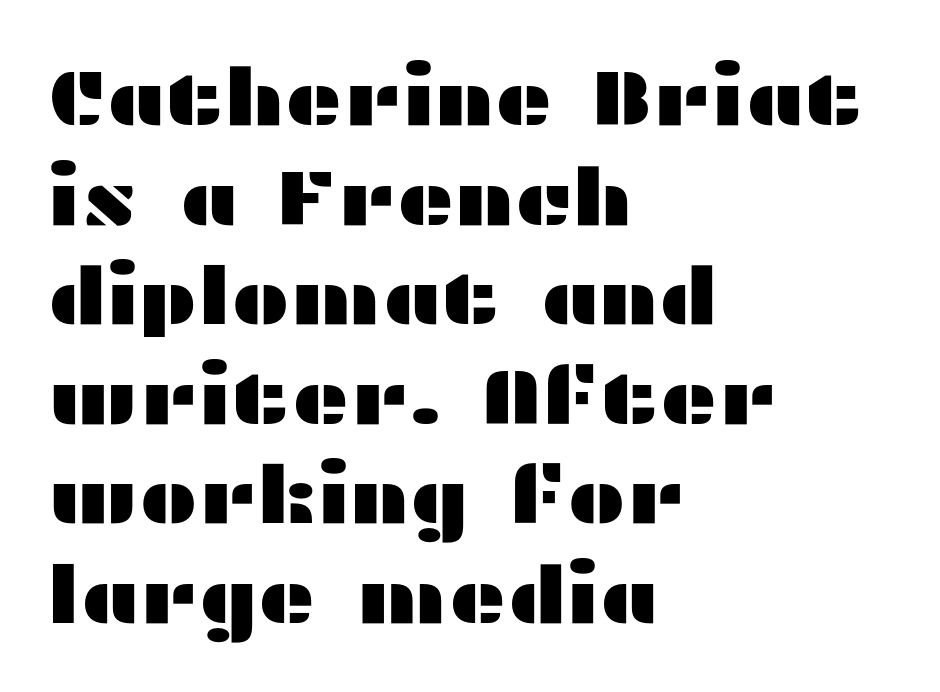
The lines sit at an ordinary, default distance from one another. Upright lettering throughout. Compared with a centered layout, this one pins lines to the left instead. The specimen omits any rule beneath the text block's lines. Words appear dense and cohesive because spacing is normal. The text was rendered using a sans face with plain stroke endings.
